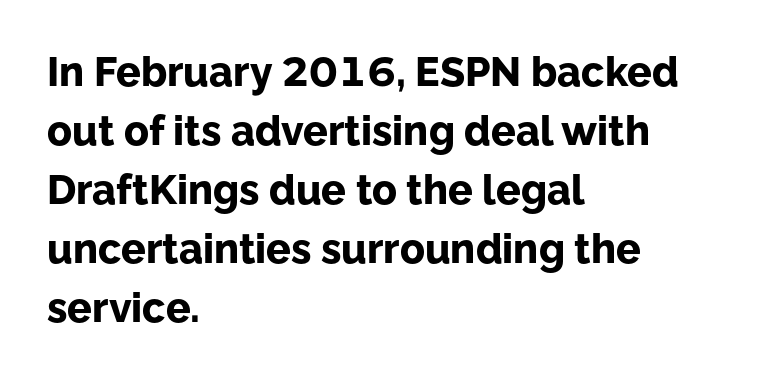
Students, this is bold: see how much ink each stroke carries. The space between consecutive lines is moderate. Style check: upright. Does the copy run flush right? No — it runs flush left. The gaps between neighbouring characters are ordinary and unremarkable. Nope, no serifs anywhere on these letters.
